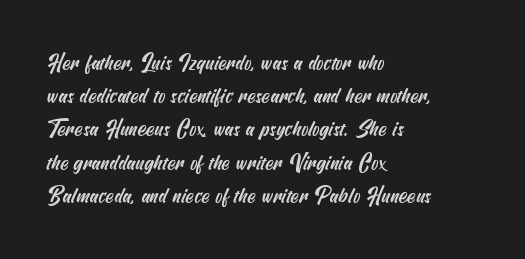
Q: Is the text underlined? A: No.
Q: How is the paragraph aligned? A: Left-aligned.
Q: Is the spacing between letters normal or unusually wide? A: Normal.
Q: Is the spacing between lines tight, normal or loose? A: Normal.
